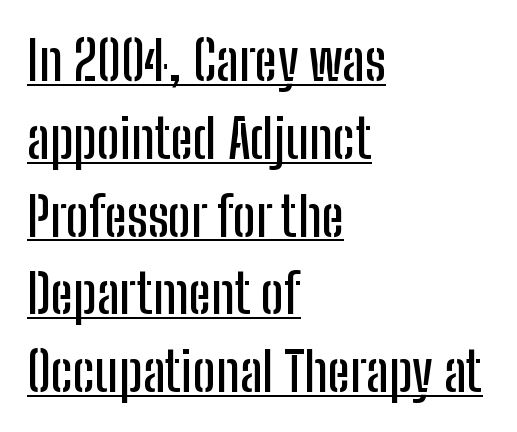
The image shows 54 px condensed sans-serif type, upright; set left-aligned, normal line spacing (1.44x), normal letter spacing, underlined; low stroke contrast and a medium x-height.
